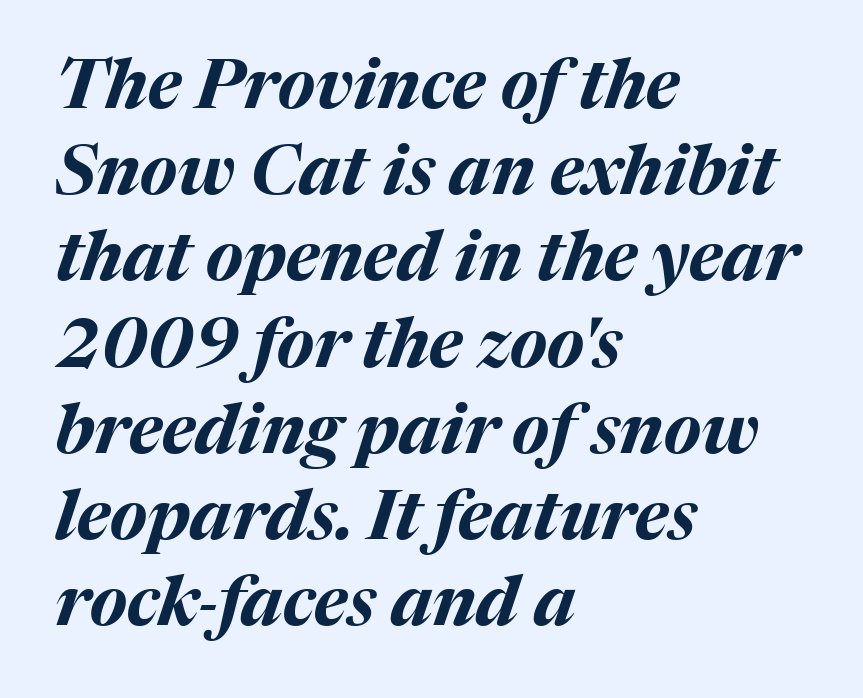
The image shows 69 px bold type, italic (leaning right); set left-aligned, normal line spacing (1.25x), normal letter spacing, not underlined; medium stroke contrast and a medium x-height.
